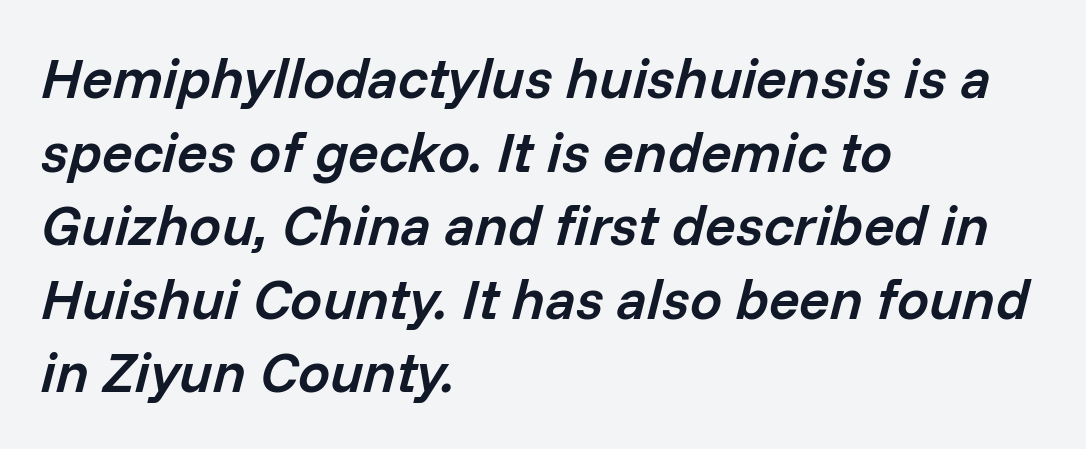
The image shows 57 px semibold type, italic (leaning right); set left-aligned, normal line spacing (1.29x), normal letter spacing, not underlined; low stroke contrast and a medium x-height.
